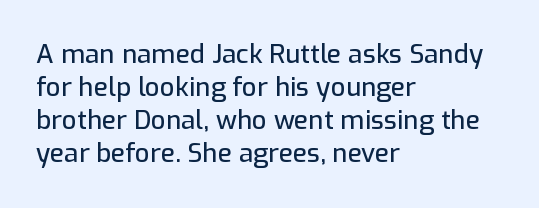
The foot of each line stays bare and open. Leading matches the norm, producing a regular column. The paragraph shown leans on its left margin. The gaps between neighbouring characters are ordinary and unremarkable. Italic? Not at all — the glyphs are vertical.
